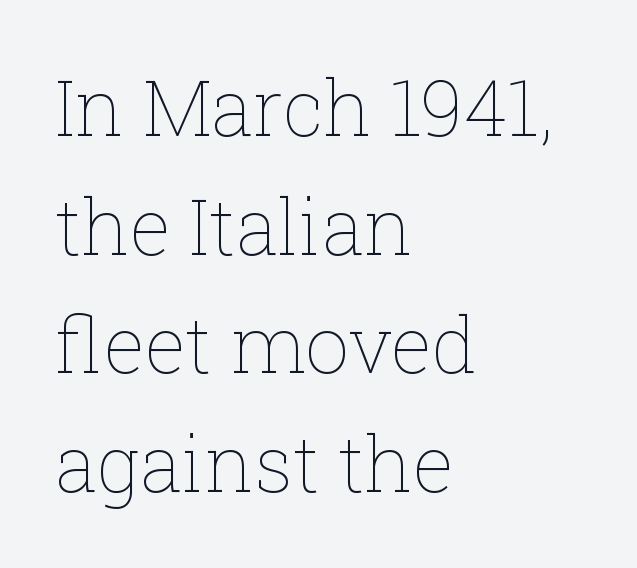
The text block is weighted toward the left margin, trailing off unevenly rightward. Think of a printed novel: that variable character pitch is what you see here. The rendering uses a moderate line-height, typical for paragraphs. These lines keep a tight, regular rhythm from letter to letter. This sample uses an upright cut, with every glyph sitting square on the baseline.
